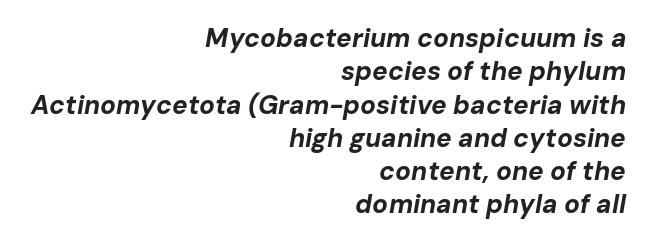
{"italic": "yes", "lean": "right", "slant_degrees": 10, "bold": "yes", "underline": "no", "align": "right", "line_spacing": "normal", "line_spacing_ratio": 1.28, "letter_spacing": "normal", "letter_spacing_em": 0.0, "glyph_px": 26}
